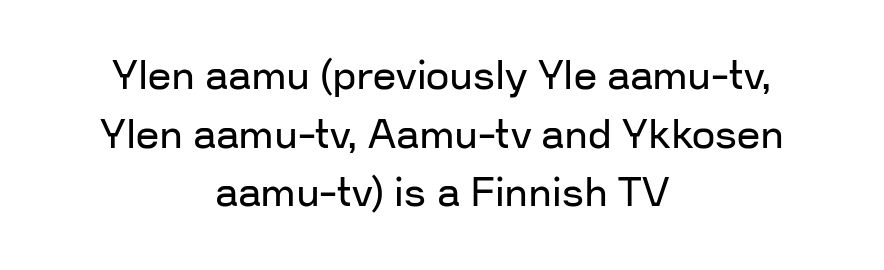
One-word summary of the alignment: center. The specimen reads as upright at a glance. These glyphs show unthickened strokes, regular width or finer. Tracking value appears to be zero — textbook default spacing. Looks like regular typesetting: each glyph gets only the width it needs. What's the leading like? Ordinary, nothing unusual.
